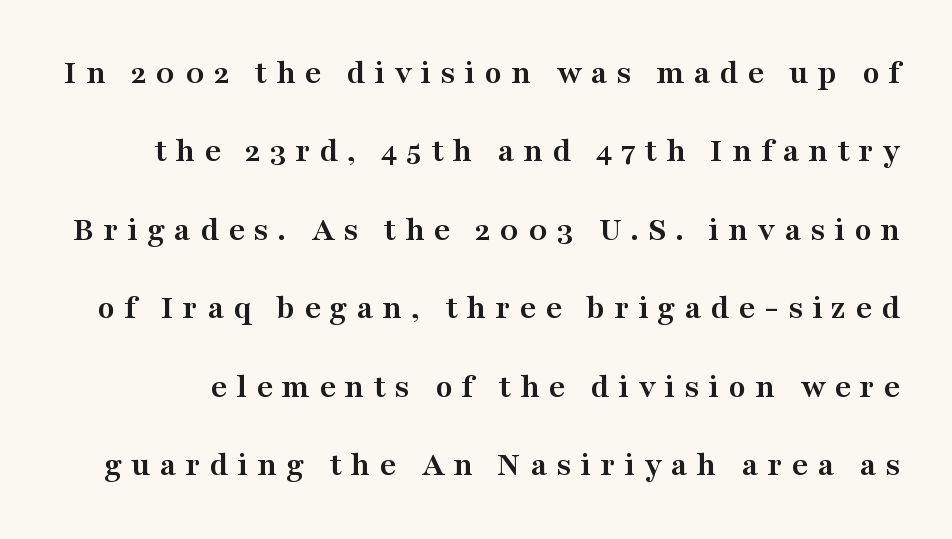
Q: Is the text bold? A: Yes.
Q: Is the text italic (slanted)? A: No, it is upright.
Q: Is the typeface a serif or a sans-serif typeface? A: Serif.
Q: Is the text underlined? A: No.
Q: Is the spacing between letters normal or unusually wide? A: Unusually wide.
Q: Is the spacing between lines tight, normal or loose? A: Loose.
Q: Width (condensed, normal, or wide)? A: Wide.
Q: Stroke contrast? A: Medium.
Q: x-height? A: Medium.
Q: Monospaced? A: No.
